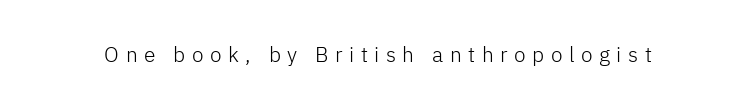
The image shows 21 px text type, upright; set unusually wide letter spacing (+0.31 em), not underlined.
